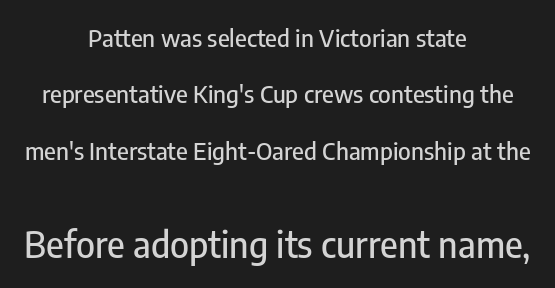
The rendering uses a large line-height, opening up the rows. The letters advance in unequal steps, a hallmark of proportional type. Words float on clear page, feet unadorned. Posture: vertical. If you squint, the bottom block still reads clearly — it's the larger of the two.
